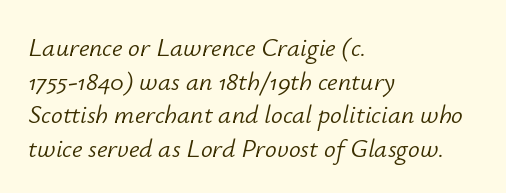
Q: Is the text bold? A: No.
Q: Is the text italic (slanted)? A: Yes, it leans right by about 12 degrees.
Q: Is the text underlined? A: No.
Q: How is the paragraph aligned? A: Left-aligned.
Q: Is the spacing between letters normal or unusually wide? A: Normal.
Q: Is the spacing between lines tight, normal or loose? A: Normal.
